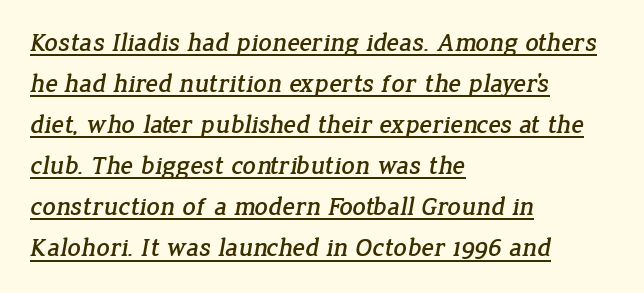
The image shows 26 px text type; set left-aligned, normal line spacing (1.58x), normal letter spacing, underlined.
